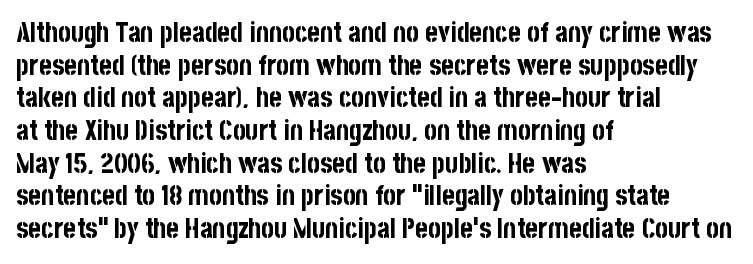
{"italic": "no", "bold": "yes", "underline": "no", "align": "left", "line_spacing_ratio": 1.21, "letter_spacing": "normal", "letter_spacing_em": 0.0, "glyph_px": 27}
